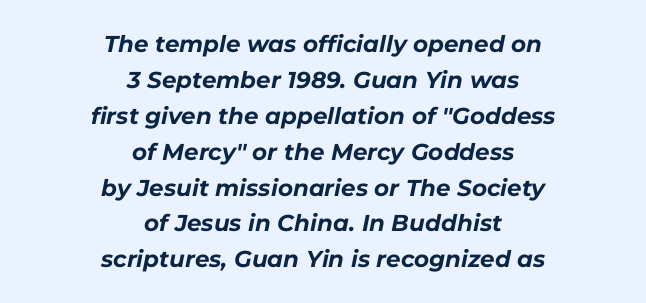
If you measured baseline to baseline, you'd find a middling distance. Centered paragraph, ragged on both sides. Each word holds together tightly as a unit, with standard inter-letter gaps. You can tell it's italic because the verticals aren't actually vertical. The glyphs have the mass of a bold cut. Has an underline been added? It has not.
